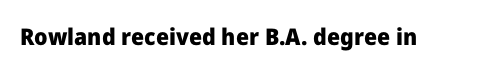
Q: Is the text bold? A: Yes.
Q: Is the text italic (slanted)? A: No, it is upright.
Q: Is the text underlined? A: No.
Q: Is the spacing between letters normal or unusually wide? A: Normal.
